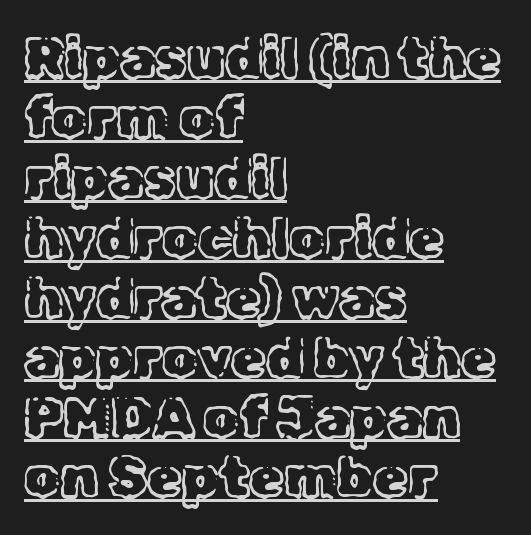
{"serif": "yes", "italic": "no", "bold": "no", "weight": "light", "width": "normal", "x_height": "medium", "monospaced": "no", "underline": "yes", "align": "left", "line_spacing": "tight", "line_spacing_ratio": 1.07, "letter_spacing": "normal", "letter_spacing_em": 0.0, "glyph_px": 56}
